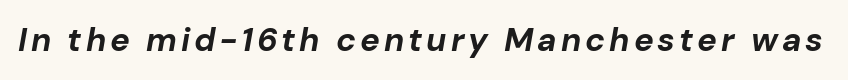
{"italic": "yes", "lean": "right", "slant_degrees": 10, "bold": "yes", "weight": "bold", "width": "normal", "stroke_contrast": "low", "x_height": "medium", "monospaced": "no", "underline": "no", "glyph_px": 33}
